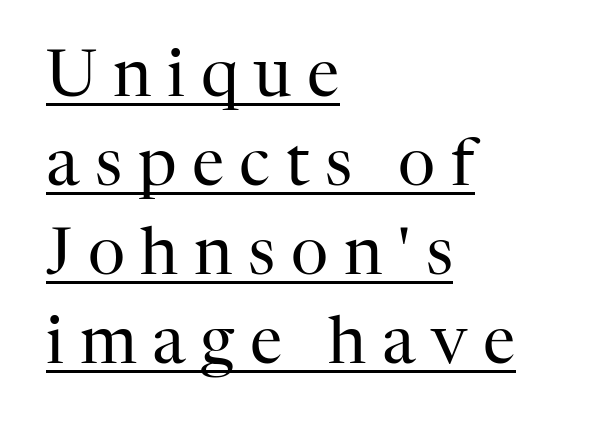
The axis of the letterforms is exactly vertical. Varying glyph widths throughout — classic text-font behaviour. The rag falls on the right side of this text block. Rows of type keep a routine distance in the vertical direction. The letters look calm and open, with moderate or lighter stems. Classification — serif.
